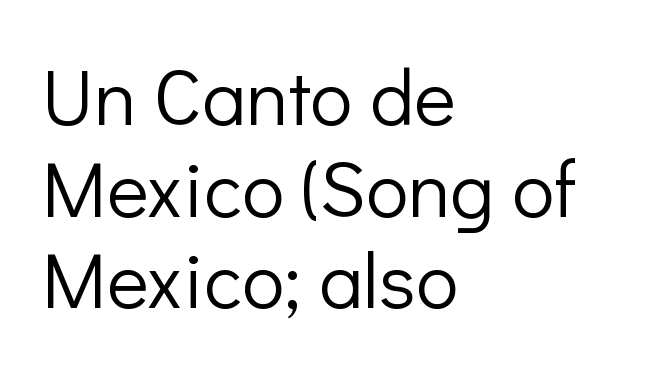
Short note: letters normally spaced. If you drew a ruler down the left edge, every line would touch it. Each letter's strokes conclude bluntly, with no projecting serifs. Weight: regular or lighter. Note the varied advance widths — an 'i' is clearly narrower than an 'm'.
